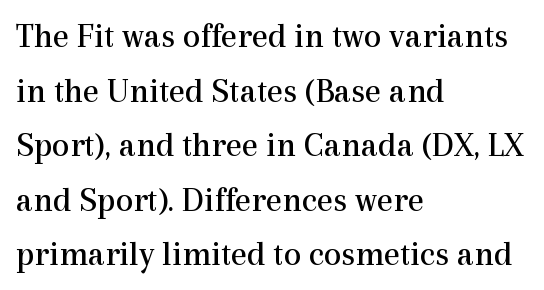
This sample uses plain, unmodified letter spacing. Character widths vary here, with narrow letters taking less room than wide ones. Each stroke keeps to a modest, everyday thickness or less. The letters stand straight up with perfectly vertical stems.
